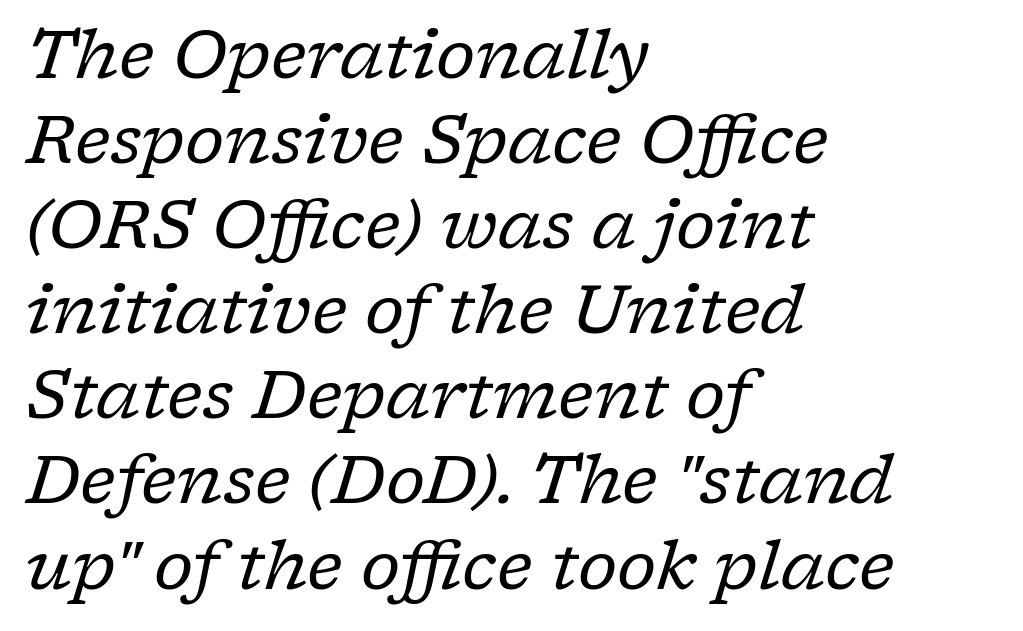
Look at the bottom of the vertical strokes: they flare into serifs here. Note the varied advance widths — an 'i' is clearly narrower than an 'm'. A typesetter would mark this as italic. This sample uses plain, unmodified letter spacing. Notice how descenders clear the ascenders below comfortably — that's standard leading. The rendering anchors every line to the left-hand side.
